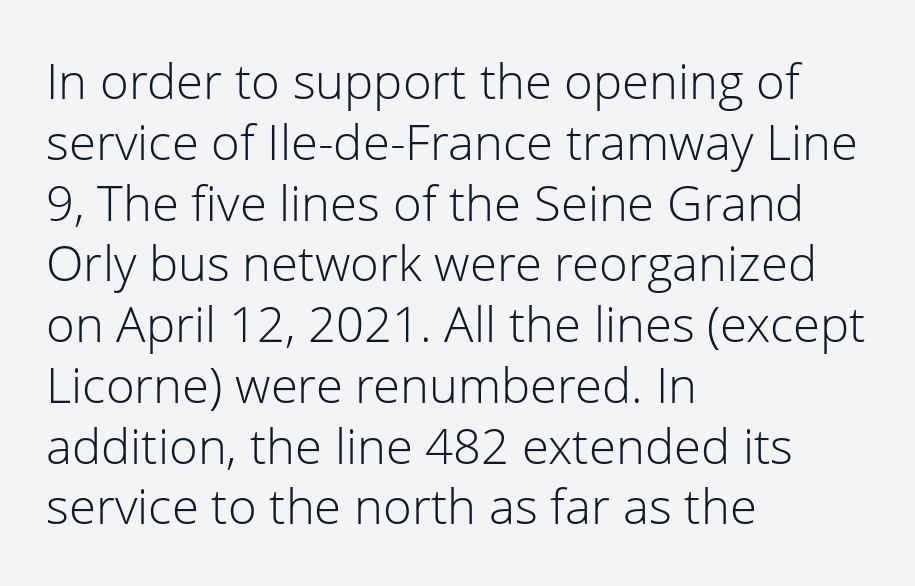
Q: Is the text bold? A: No.
Q: Is the text italic (slanted)? A: No, it is upright.
Q: Is the typeface a serif or a sans-serif typeface? A: Sans-serif.
Q: Is the text underlined? A: No.
Q: How is the paragraph aligned? A: Left-aligned.
Q: Is the spacing between letters normal or unusually wide? A: Normal.
Q: Width (condensed, normal, or wide)? A: Normal.
Q: Stroke contrast? A: Low.
Q: x-height? A: Medium.
Q: Monospaced? A: No.
